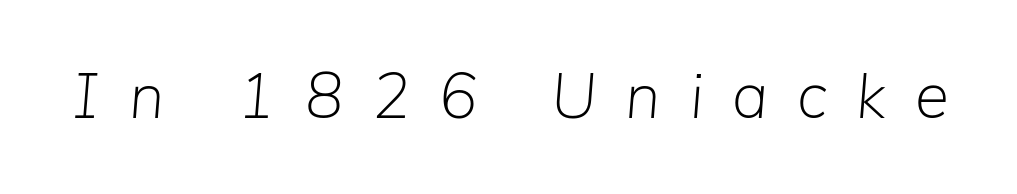
Q: Is the text bold? A: No.
Q: Is the text italic (slanted)? A: Yes, it leans right by about 5 degrees.
Q: Is the text underlined? A: No.
Q: Is the spacing between letters normal or unusually wide? A: Unusually wide.
Q: Width (condensed, normal, or wide)? A: Normal.
Q: Stroke contrast? A: Low.
Q: x-height? A: Medium.
Q: Monospaced? A: No.
